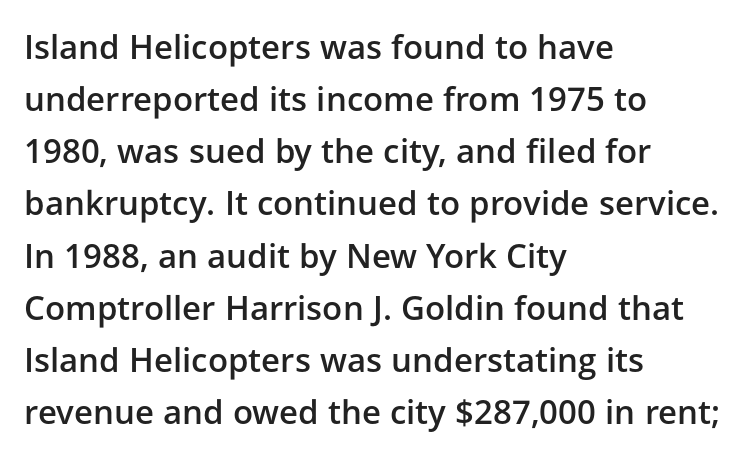
The image shows 33 px semibold sans-serif type, upright; set left-aligned, normal line spacing (1.58x), normal letter spacing, not underlined; low stroke contrast and a medium x-height.
